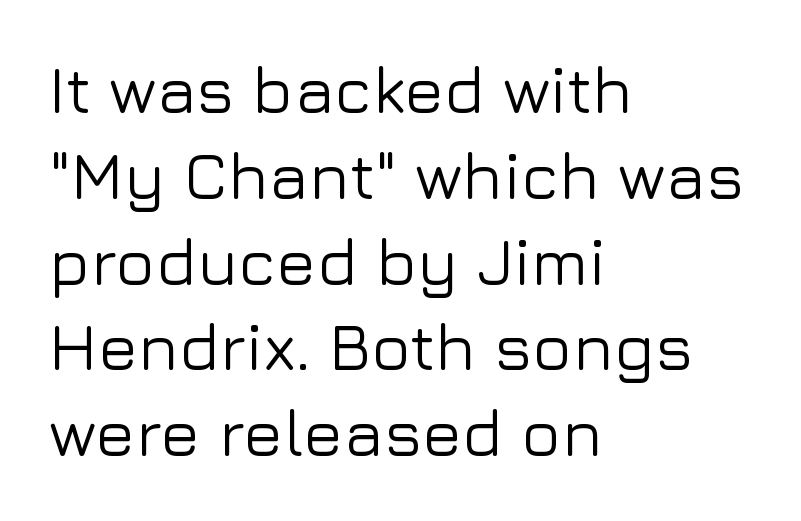
All the whitespace from short lines collects on the right. What stands out about the letter spacing? Nothing — it is the standard amount. Any mark beneath the type? The region is blank. The space between consecutive lines is moderate. The rendering uses natural spacing where letterforms have individual widths. The rendering shows plain stroke endings on the letterforms — a sans-serif design.
